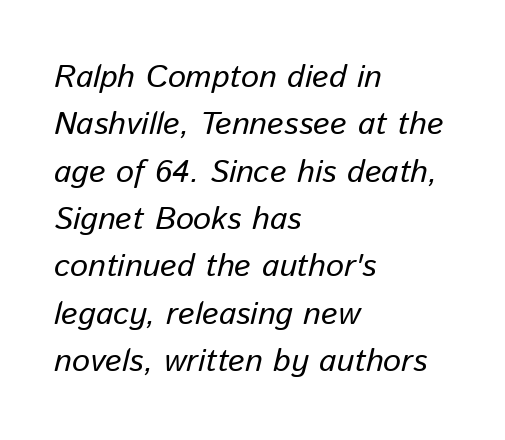
Q: Is the text bold? A: No.
Q: Is the text italic (slanted)? A: Yes, it leans right by about 13 degrees.
Q: Is the text underlined? A: No.
Q: How is the paragraph aligned? A: Left-aligned.
Q: Is the spacing between letters normal or unusually wide? A: Normal.
Q: Is the spacing between lines tight, normal or loose? A: Normal.
Q: Width (condensed, normal, or wide)? A: Normal.
Q: Stroke contrast? A: Low.
Q: x-height? A: Medium.
Q: Monospaced? A: No.
